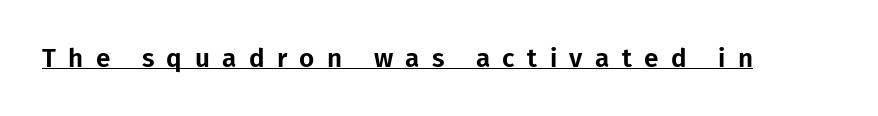
The image shows 26 px text type, upright; set unusually wide letter spacing (+0.48 em), underlined.
